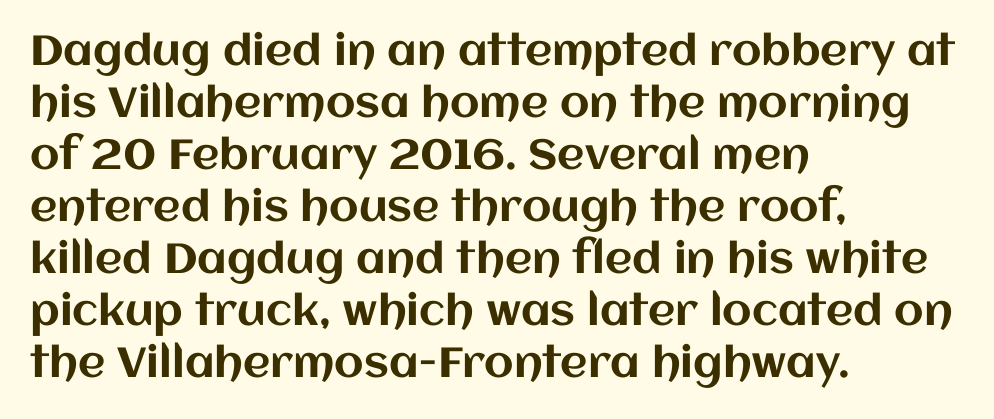
{"italic": "no", "width": "normal", "stroke_contrast": "medium", "x_height": "large", "monospaced": "no", "underline": "no", "align": "left", "line_spacing_ratio": 1.24, "letter_spacing": "normal", "letter_spacing_em": 0.0, "glyph_px": 42}
